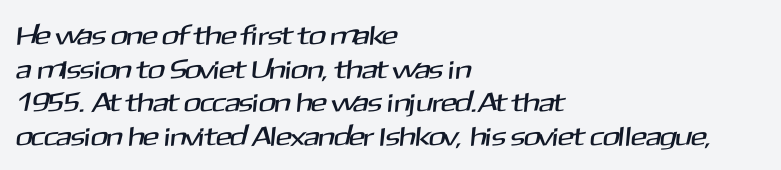
Q: Is the text underlined? A: No.
Q: How is the paragraph aligned? A: Left-aligned.
Q: Is the spacing between letters normal or unusually wide? A: Normal.
Q: Is the spacing between lines tight, normal or loose? A: Normal.
